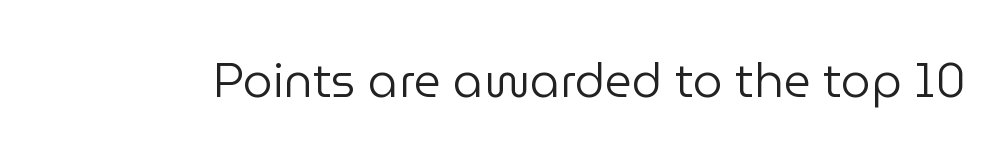
The image shows 47 px regular-weight sans-serif type, upright; set normal letter spacing, not underlined; low stroke contrast and a medium x-height.
